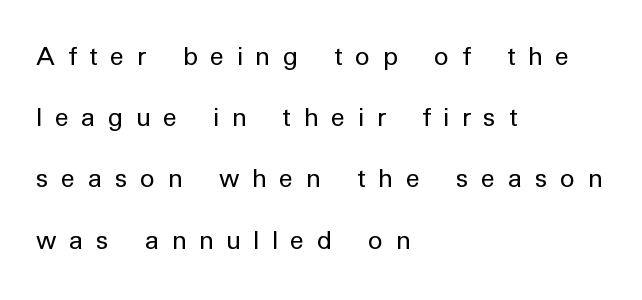
Q: Is the text bold? A: No.
Q: Is the text italic (slanted)? A: No, it is upright.
Q: Is the typeface a serif or a sans-serif typeface? A: Sans-serif.
Q: Is the text underlined? A: No.
Q: How is the paragraph aligned? A: Left-aligned.
Q: Is the spacing between letters normal or unusually wide? A: Unusually wide.
Q: Is the spacing between lines tight, normal or loose? A: Loose.
Q: Width (condensed, normal, or wide)? A: Normal.
Q: Stroke contrast? A: Low.
Q: x-height? A: Medium.
Q: Monospaced? A: No.
